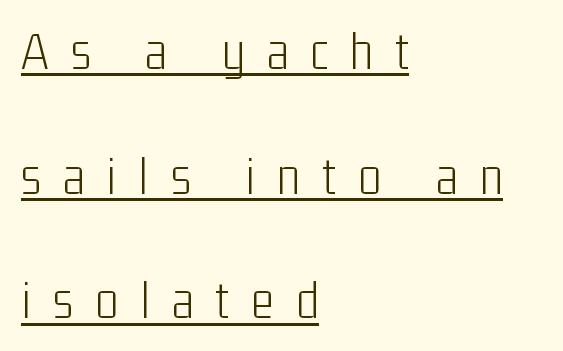
Caption: lettering with a line underneath. The paragraph has a hard left edge and a soft right edge. Stroke thickness stays within the range of a standard reading face or lighter. Do the letters lean? They stand straight.
